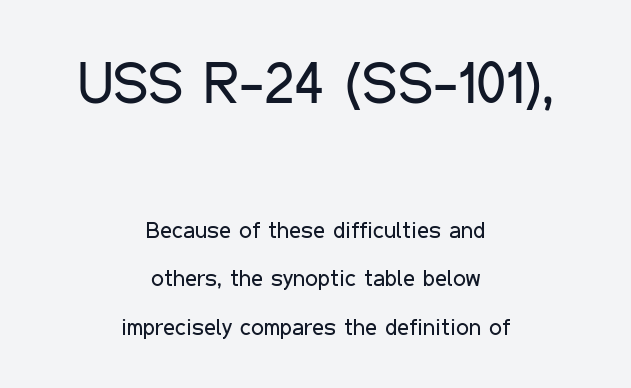
{"serif": "no", "italic": "no", "bold": "no", "weight": "regular", "width": "condensed", "stroke_contrast": "low", "x_height": "medium", "monospaced": "no", "underline": "no", "align": "center", "line_spacing": "loose", "line_spacing_ratio": 2.1, "letter_spacing": "normal", "letter_spacing_em": 0.0, "larger_block": "first", "size_ratio": 2.52, "glyph_px": 58}
